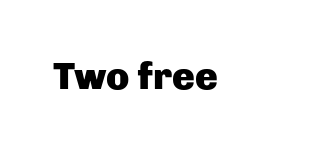
The image shows 38 px heavy sans-serif type, upright; set normal letter spacing, not underlined; low stroke contrast and a medium x-height.
